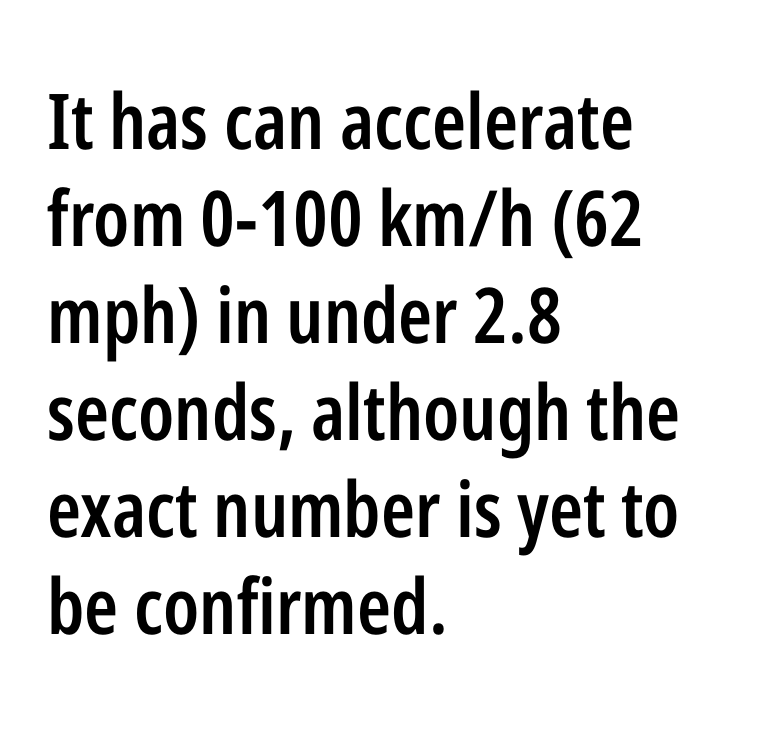
{"serif": "no", "italic": "no", "bold": "semi", "weight": "semibold", "width": "condensed", "stroke_contrast": "low", "x_height": "medium", "monospaced": "no", "underline": "no", "align": "left", "line_spacing": "normal", "line_spacing_ratio": 1.26, "letter_spacing": "normal", "letter_spacing_em": 0.0, "glyph_px": 77}
